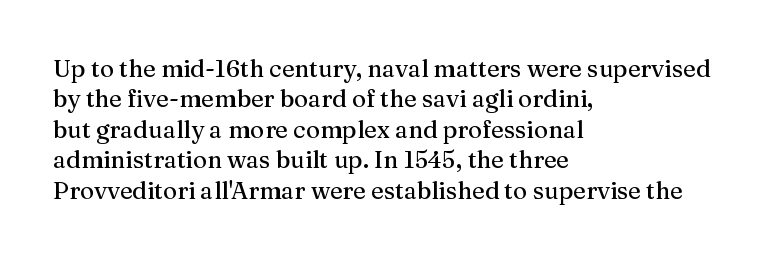
{"italic": "no", "underline": "no", "align": "left", "line_spacing": "normal", "line_spacing_ratio": 1.27, "letter_spacing": "normal", "letter_spacing_em": 0.0, "glyph_px": 24}
